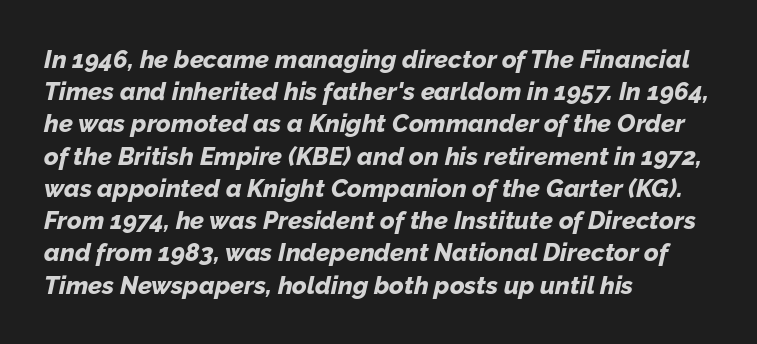
{"italic": "yes", "lean": "right", "slant_degrees": 12, "bold": "yes", "underline": "no", "align": "left", "line_spacing": "normal", "line_spacing_ratio": 1.29, "letter_spacing": "normal", "letter_spacing_em": 0.0, "glyph_px": 25}
